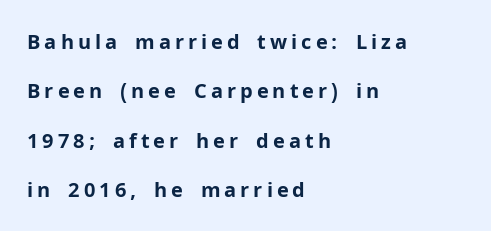
{"italic": "no", "bold": "yes", "underline": "no", "align": "left", "line_spacing": "loose", "line_spacing_ratio": 2.47, "letter_spacing": "wide", "letter_spacing_em": 0.2, "glyph_px": 20}
